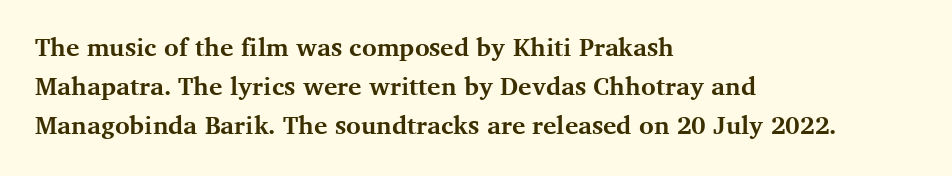
{"italic": "no", "bold": "yes", "underline": "no", "align": "left", "line_spacing": "normal", "line_spacing_ratio": 1.57, "letter_spacing": "normal", "letter_spacing_em": 0.0, "glyph_px": 25}
